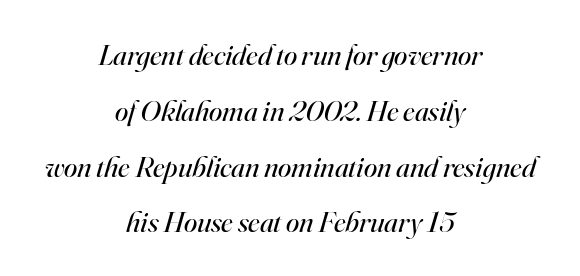
The letters are slanted; this is an italic face. Does the type have serifs? Yes, each stem ends in a small foot. Unmarked baselines from the first word to the last. Here the designer chose a conventional face with non-uniform glyph widths. Every row of glyphs is offset so its center matches the block's center.
